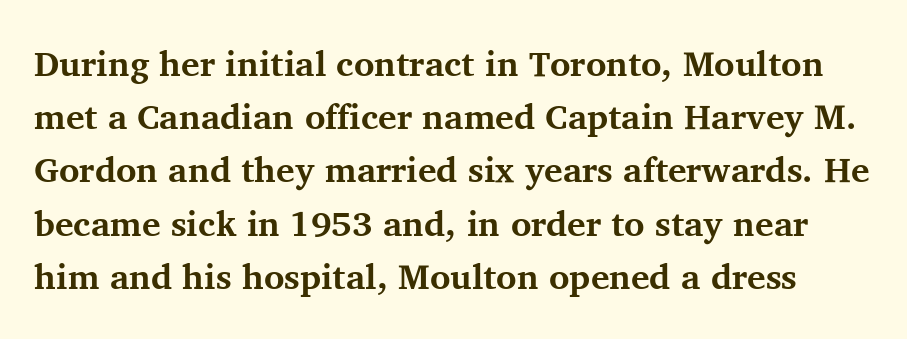
The image shows 35 px bold serif type, upright; set normal line spacing (1.52x), normal letter spacing, not underlined; medium stroke contrast and a medium x-height.
